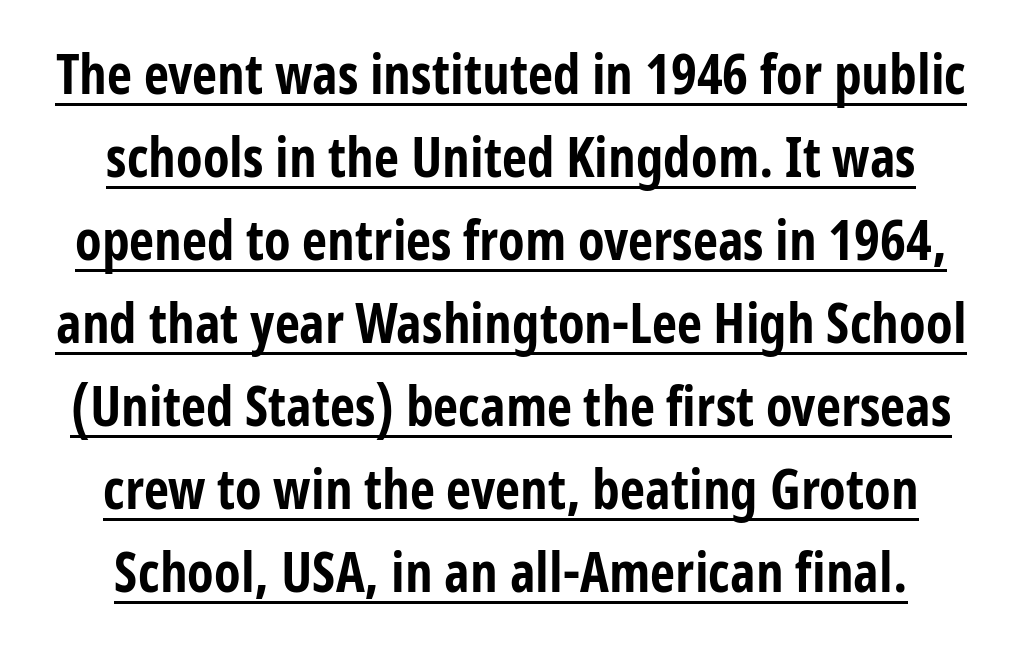
{"serif": "no", "italic": "no", "bold": "yes", "weight": "bold", "width": "condensed", "stroke_contrast": "low", "x_height": "medium", "monospaced": "no", "underline": "yes", "line_spacing": "normal", "line_spacing_ratio": 1.51, "letter_spacing": "normal", "letter_spacing_em": 0.0, "glyph_px": 55}
